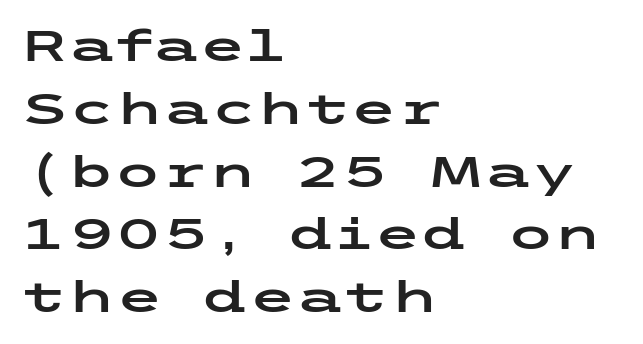
{"serif": "no", "italic": "no", "width": "wide", "stroke_contrast": "low", "x_height": "medium", "underline": "no", "align": "left", "line_spacing": "normal", "line_spacing_ratio": 1.46, "letter_spacing": "normal", "letter_spacing_em": 0.0, "glyph_px": 43}
